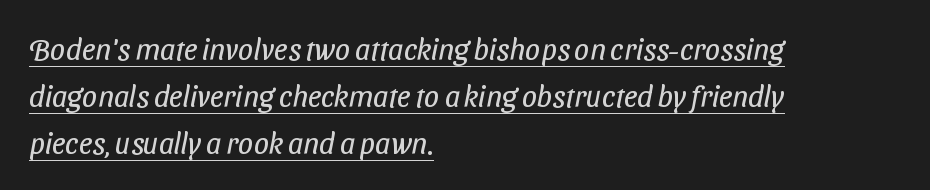
Honestly, the row spacing looks completely unremarkable. Each letter keeps its own natural width here, so spacing adapts to shape. How are the letters spaced? Ordinarily, with no added tracking. The passage shown is underscored from start to finish. This sample is left-justified, so line endings fall wherever the words run out. The characters display no serif detailing; their extremities are plain.
